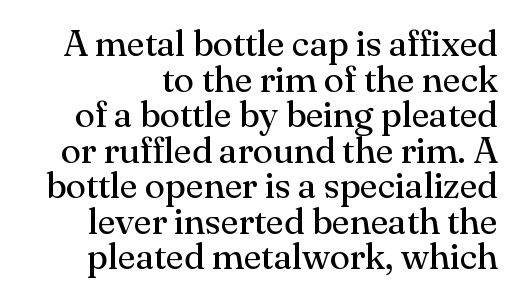
The image shows 37 px regular-weight serif type, upright; set tight line spacing (0.96x), normal letter spacing, not underlined; medium stroke contrast and a small x-height.
